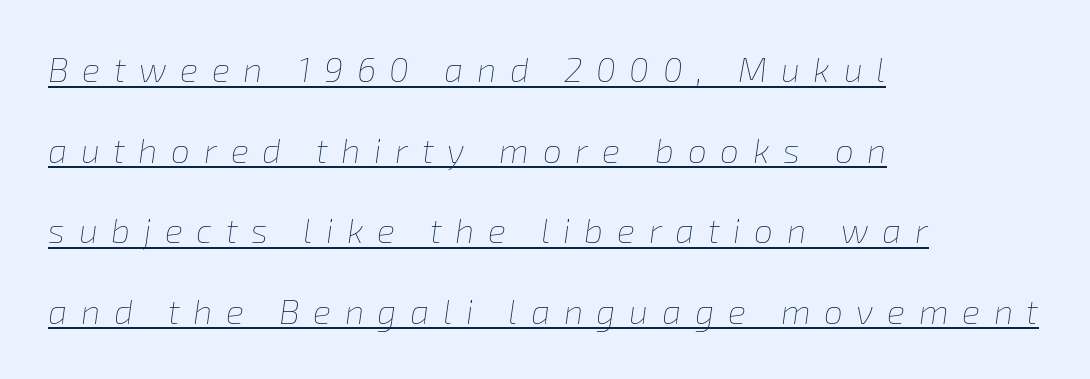
{"italic": "yes", "lean": "right", "slant_degrees": 8, "bold": "no", "weight": "thin", "width": "normal", "stroke_contrast": "low", "x_height": "medium", "monospaced": "no", "underline": "yes", "align": "left", "line_spacing": "loose", "line_spacing_ratio": 2.37, "letter_spacing": "wide", "letter_spacing_em": 0.4, "glyph_px": 34}
